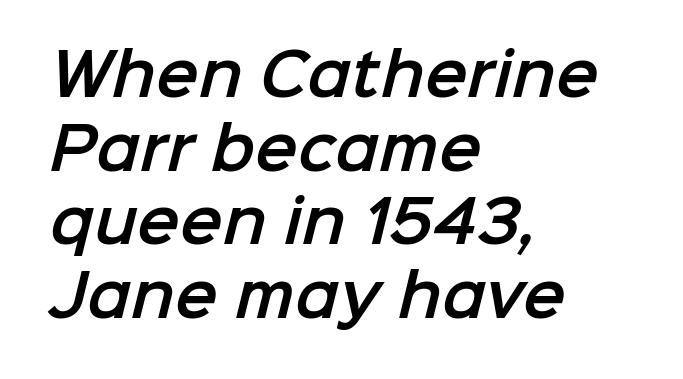
The passage shown is typeset with a sans-serif family. Do the characters align in a grid? No, the font is proportional. Spacing between characters is what you'd get straight out of the box. In CSS terms this would be text-align: left. This block has exactly the height ordinary leading produces.
